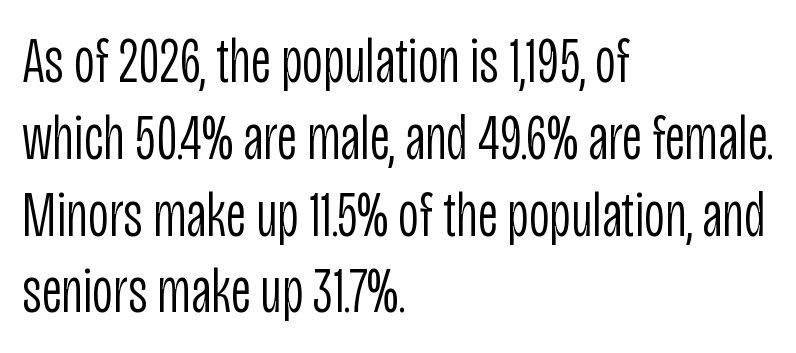
Every character sits straight up, as roman type does. The passage shown is not bold in any degree. Descenders are the only things crossing below the line. The lines are quadded left.
